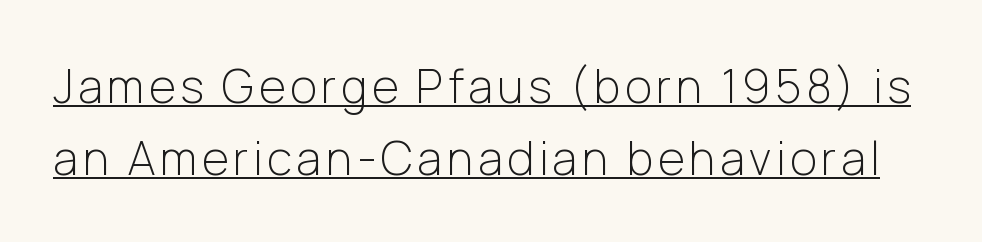
The image shows 46 px light sans-serif type, upright; set normal line spacing (1.56x), underlined; low stroke contrast and a medium x-height.
